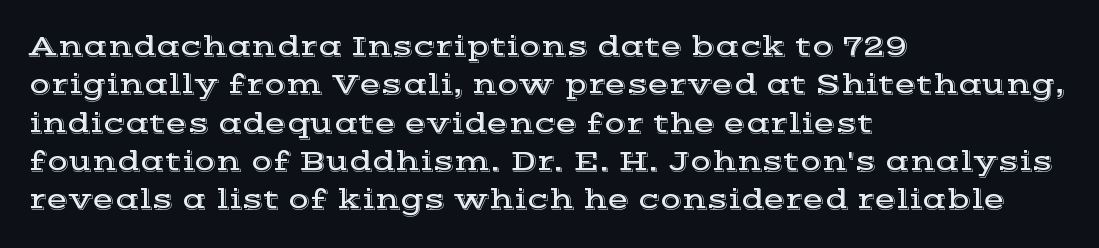
Descender tails drop into unmarked territory. The lettering holds an erect, upright posture throughout. Note the varied advance widths — an 'i' is clearly narrower than an 'm'. Classification — serif.
